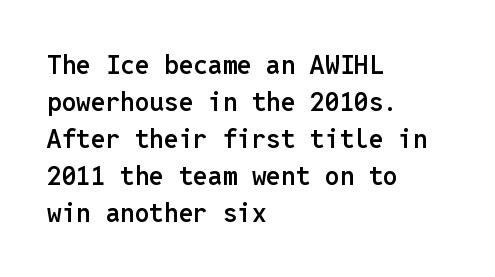
{"italic": "no", "bold": "semi", "underline": "no", "align": "left", "line_spacing": "normal", "line_spacing_ratio": 1.42, "letter_spacing": "normal", "letter_spacing_em": 0.0, "glyph_px": 26}
